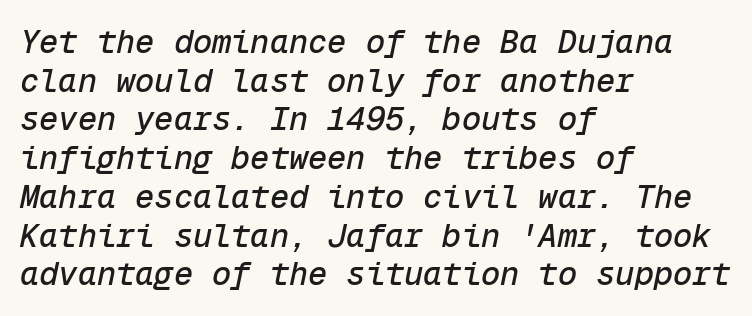
Q: Is the text italic (slanted)? A: Yes, it leans right by about 12 degrees.
Q: Is the text underlined? A: No.
Q: How is the paragraph aligned? A: Left-aligned.
Q: Is the spacing between letters normal or unusually wide? A: Normal.
Q: Width (condensed, normal, or wide)? A: Normal.
Q: Stroke contrast? A: Low.
Q: x-height? A: Medium.
Q: Monospaced? A: Yes.
